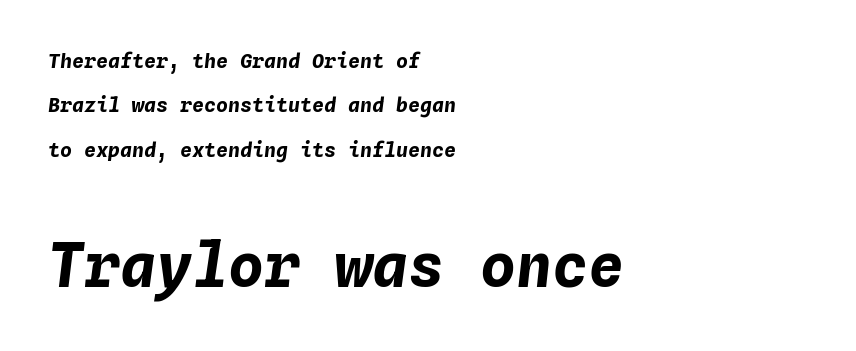
{"italic": "yes", "lean": "right", "slant_degrees": 4, "bold": "yes", "weight": "bold", "width": "normal", "stroke_contrast": "low", "x_height": "medium", "monospaced": "yes", "underline": "no", "align": "left", "line_spacing": "loose", "line_spacing_ratio": 2.22, "letter_spacing": "normal", "letter_spacing_em": 0.0, "larger_block": "second", "size_ratio": 3.0, "glyph_px": 60}
